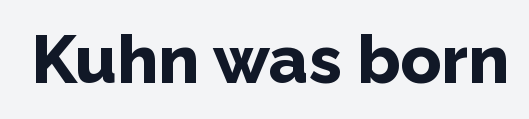
The image shows 67 px bold sans-serif type, upright; set normal letter spacing, not underlined; low stroke contrast and a medium x-height.
